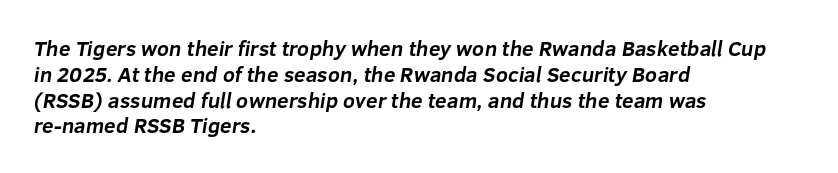
Q: Is the text bold? A: Yes.
Q: Is the text underlined? A: No.
Q: How is the paragraph aligned? A: Left-aligned.
Q: Is the spacing between letters normal or unusually wide? A: Normal.
